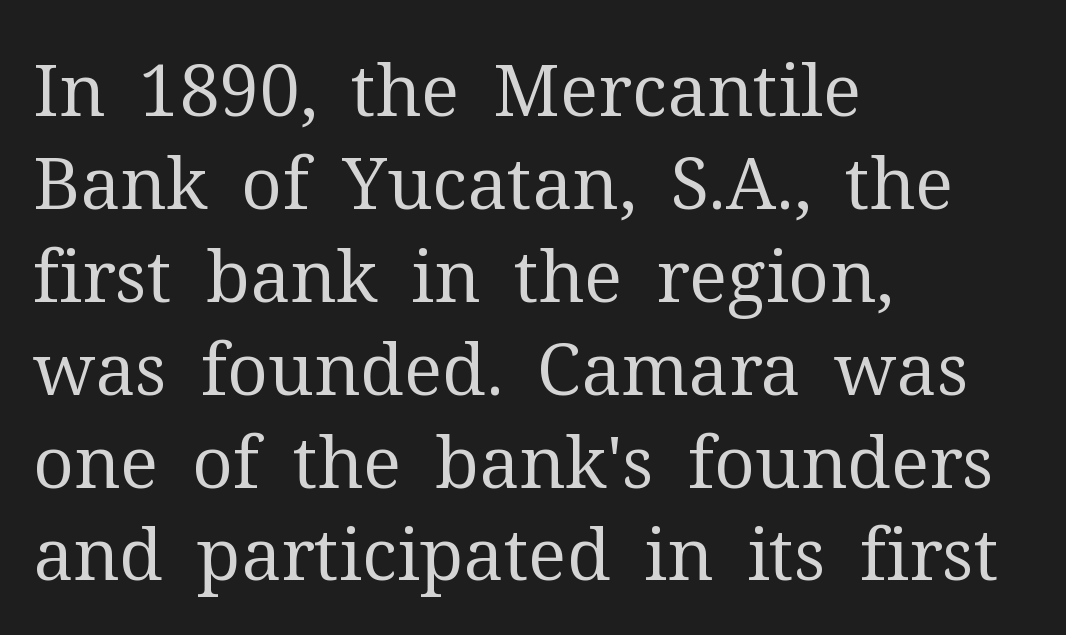
Q: Is the text bold? A: No.
Q: Is the text italic (slanted)? A: No, it is upright.
Q: Is the typeface a serif or a sans-serif typeface? A: Serif.
Q: Is the text underlined? A: No.
Q: How is the paragraph aligned? A: Left-aligned.
Q: Is the spacing between letters normal or unusually wide? A: Normal.
Q: Is the spacing between lines tight, normal or loose? A: Normal.
Q: Width (condensed, normal, or wide)? A: Normal.
Q: Stroke contrast? A: Medium.
Q: x-height? A: Medium.
Q: Monospaced? A: No.
